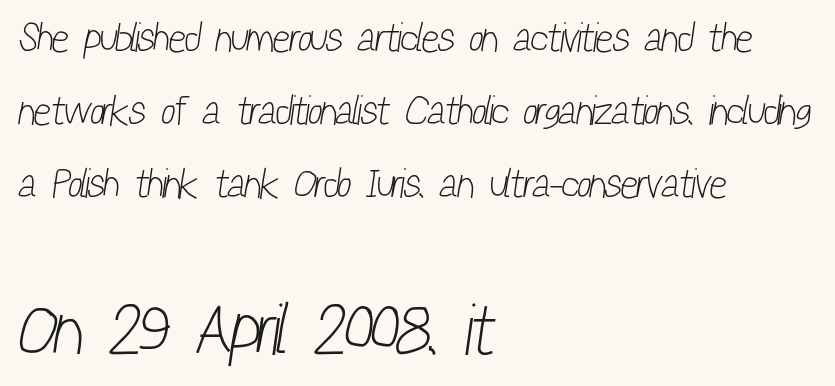
The image shows 72 px light, condensed sans-serif type; set left-aligned, line spacing 1.78x, normal letter spacing, not underlined; the second (bottom) block is 1.76x larger; low stroke contrast and a medium x-height.
